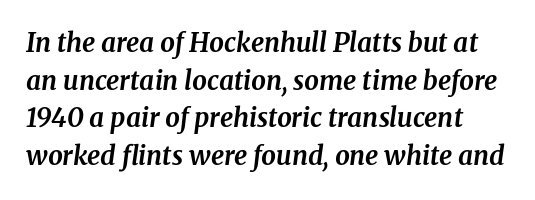
The type is set solid horizontally, with unmodified tracking. Horizontal bands of white between lines are of average thickness. Style check: oblique. Emphasis by weight is at full strength: bold. Plain, unruled lines of type.
